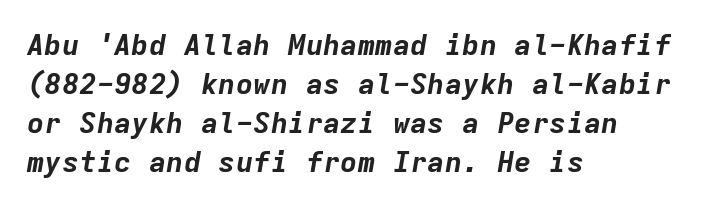
The image shows 29 px bold type, italic (leaning right), monospaced; set left-aligned, normal line spacing (1.35x), normal letter spacing, not underlined; low stroke contrast and a medium x-height.
